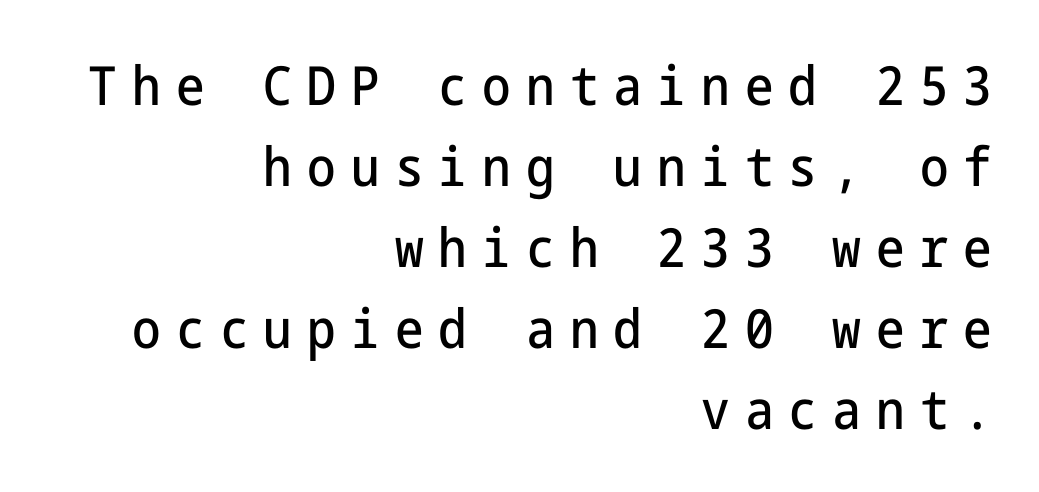
Q: Is the text italic (slanted)? A: No, it is upright.
Q: Is the typeface a serif or a sans-serif typeface? A: Sans-serif.
Q: Is the text underlined? A: No.
Q: How is the paragraph aligned? A: Right-aligned.
Q: Is the spacing between letters normal or unusually wide? A: Unusually wide.
Q: Is the spacing between lines tight, normal or loose? A: Normal.
Q: Width (condensed, normal, or wide)? A: Condensed.
Q: Stroke contrast? A: Low.
Q: x-height? A: Medium.
